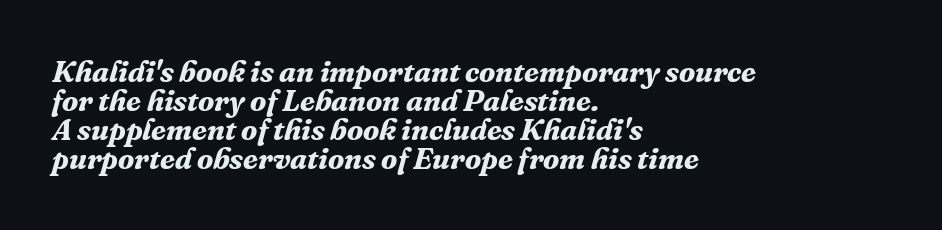
{"serif": "yes", "italic": "yes", "lean": "right", "slant_degrees": 16, "bold": "yes", "weight": "bold", "width": "normal", "stroke_contrast": "medium", "x_height": "medium", "monospaced": "no", "underline": "no", "align": "left", "line_spacing": "tight", "line_spacing_ratio": 0.97, "letter_spacing": "normal", "letter_spacing_em": 0.0, "glyph_px": 30}
